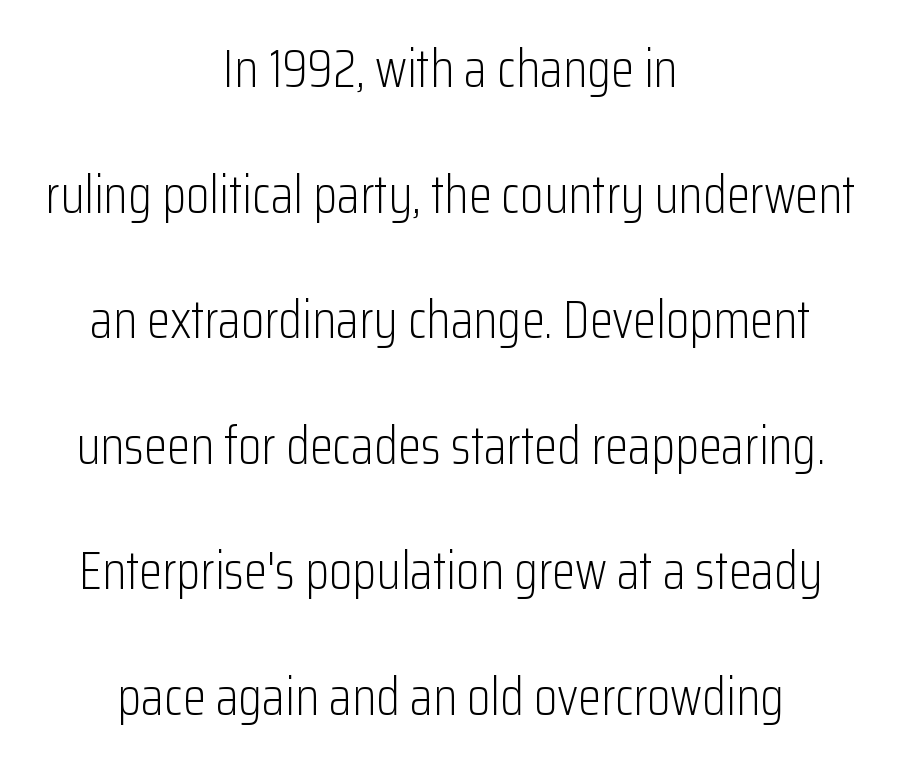
The image shows 53 px light, condensed sans-serif type, upright; set centered, loose line spacing (2.37x), normal letter spacing, not underlined; low stroke contrast and a medium x-height.
